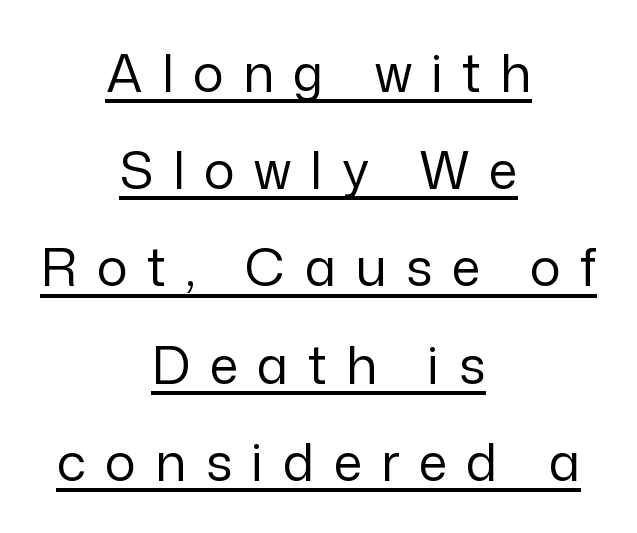
Q: Is the text bold? A: No.
Q: Is the text italic (slanted)? A: No, it is upright.
Q: Is the typeface a serif or a sans-serif typeface? A: Sans-serif.
Q: Is the text underlined? A: Yes.
Q: How is the paragraph aligned? A: Centered.
Q: Is the spacing between letters normal or unusually wide? A: Unusually wide.
Q: Width (condensed, normal, or wide)? A: Normal.
Q: Stroke contrast? A: Low.
Q: x-height? A: Medium.
Q: Monospaced? A: No.
